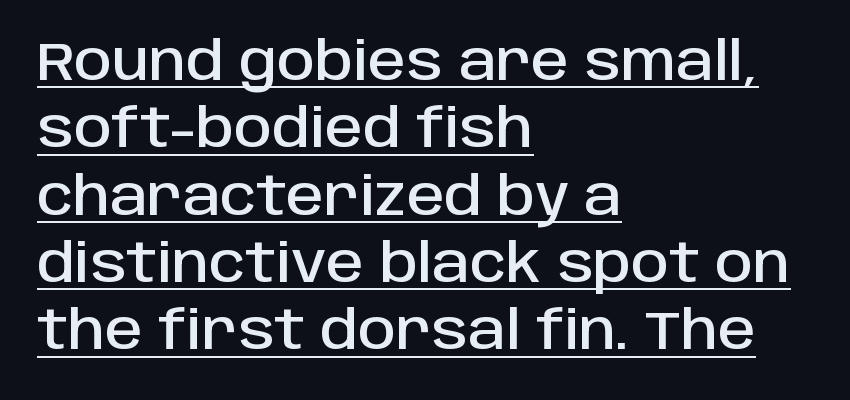
{"serif": "no", "italic": "no", "width": "normal", "stroke_contrast": "low", "x_height": "large", "monospaced": "no", "underline": "yes", "align": "left", "line_spacing": "normal", "line_spacing_ratio": 1.27, "letter_spacing": "normal", "letter_spacing_em": 0.0, "glyph_px": 53}
